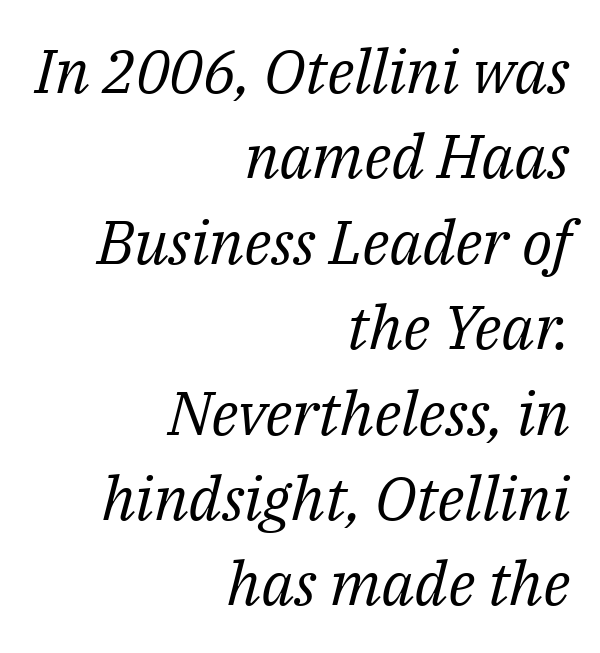
Q: Is the text bold? A: No.
Q: Is the text italic (slanted)? A: Yes, it leans right by about 14 degrees.
Q: Is the typeface a serif or a sans-serif typeface? A: Serif.
Q: Is the text underlined? A: No.
Q: How is the paragraph aligned? A: Right-aligned.
Q: Is the spacing between letters normal or unusually wide? A: Normal.
Q: Is the spacing between lines tight, normal or loose? A: Normal.
Q: Width (condensed, normal, or wide)? A: Normal.
Q: Stroke contrast? A: Medium.
Q: x-height? A: Medium.
Q: Monospaced? A: No.
